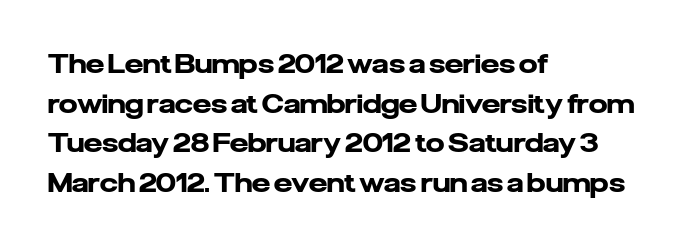
{"italic": "no", "bold": "yes", "underline": "no", "align": "left", "line_spacing": "normal", "line_spacing_ratio": 1.52, "letter_spacing": "normal", "letter_spacing_em": 0.0, "glyph_px": 26}
